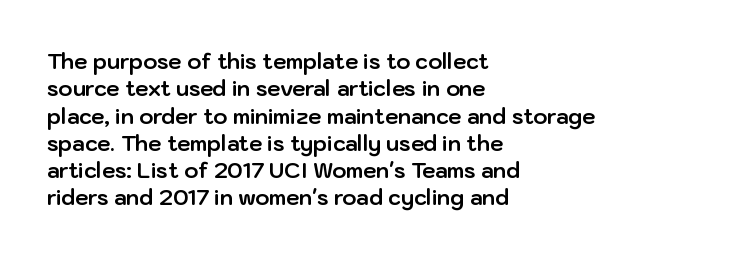
The rendering anchors every line to the left-hand side. This is the regular roman posture of the typeface. A normal amount of white space separates one row of letters from the next. The face used here is rendered with its standard letterfit. A clean baseline with only descenders dipping below it. The sample has been set heavy, in full bold.
